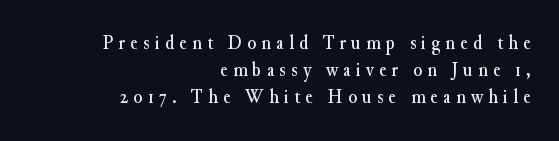
The image shows 20 px text type, upright; set right-aligned, normal line spacing (1.36x), unusually wide letter spacing (+0.26 em), not underlined.
